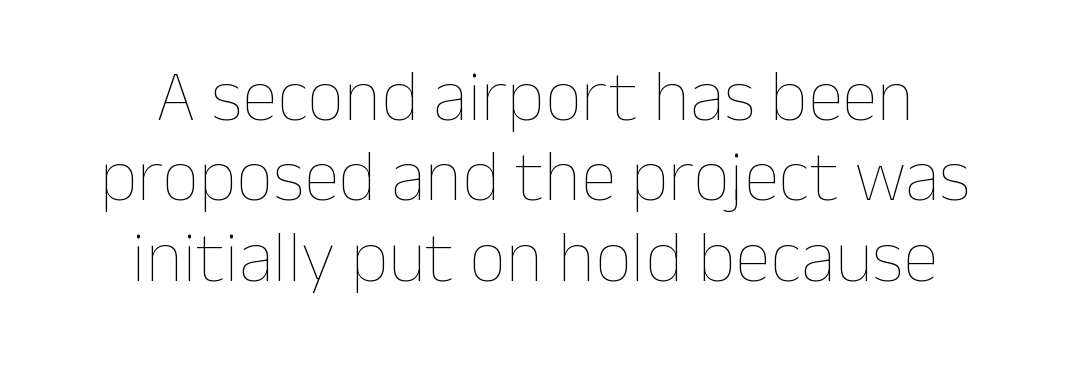
The image shows 73 px thin type, upright; set centered, tight line spacing (1.1x), normal letter spacing, not underlined; low stroke contrast and a medium x-height.
